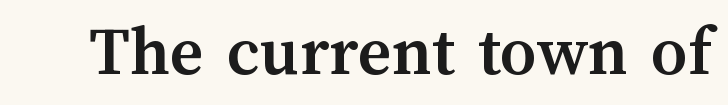
This is heavy type, rendered in bold. The horizontal fit of the characters is conventional and even. Lines of text with bare space underneath. Each letter keeps its own natural width here, so spacing adapts to shape.
